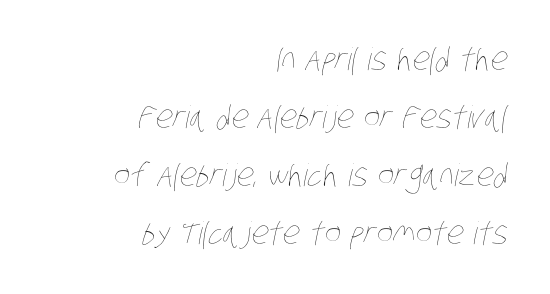
The compositor pushed each line to the right boundary. You could call the tracking neutral — neither tight nor loose. Each letter keeps its own natural width here, so spacing adapts to shape. Stems and bowls with no extra thickness — not bold.
